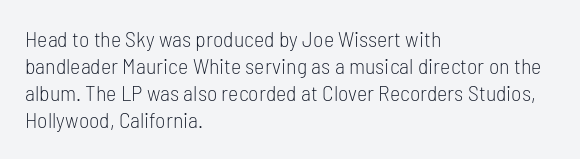
{"italic": "no", "bold": "no", "underline": "no", "align": "left", "line_spacing_ratio": 1.23, "letter_spacing": "normal", "letter_spacing_em": 0.0, "glyph_px": 22}
